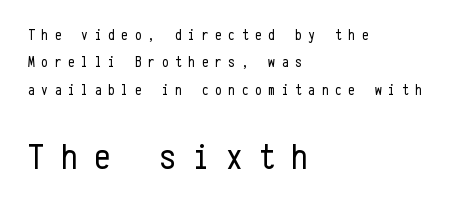
{"serif": "no", "italic": "no", "bold": "no", "weight": "regular", "width": "condensed", "stroke_contrast": "low", "x_height": "medium", "monospaced": "yes", "underline": "no", "align": "left", "line_spacing_ratio": 1.82, "letter_spacing": "wide", "letter_spacing_em": 0.44, "larger_block": "second", "size_ratio": 2.47, "glyph_px": 37}
